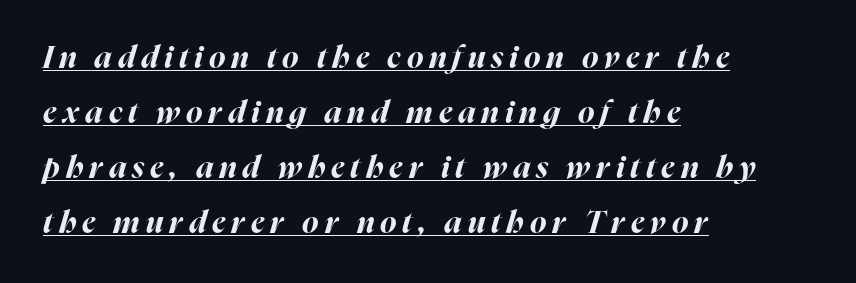
The image shows 31 px bold type, italic (leaning right); set left-aligned, line spacing 1.77x, underlined; high stroke contrast and a medium x-height.
